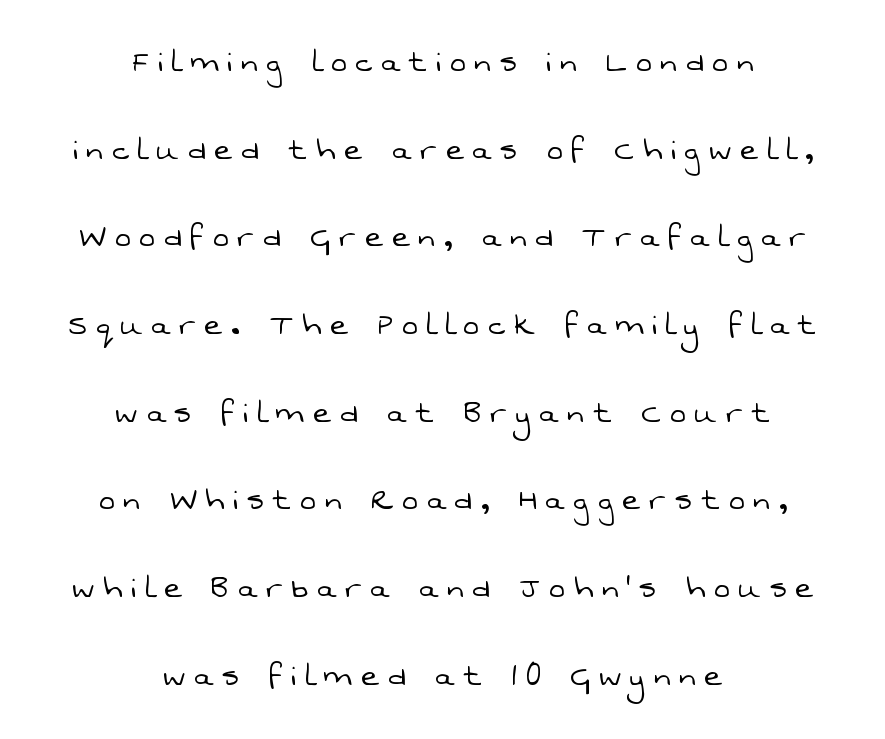
The horizontal fit of the characters is loose and conspicuously gappy. Short and long lines alike share a common midpoint. Here the designer chose a conventional face with non-uniform glyph widths. The passage shown stacks its lines with a broad gap.
